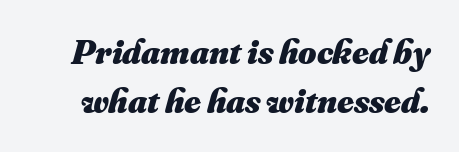
{"bold": "yes", "weight": "heavy", "width": "normal", "stroke_contrast": "medium", "x_height": "small", "monospaced": "no", "underline": "no", "line_spacing": "normal", "line_spacing_ratio": 1.41, "letter_spacing": "normal", "letter_spacing_em": 0.0, "glyph_px": 35}
